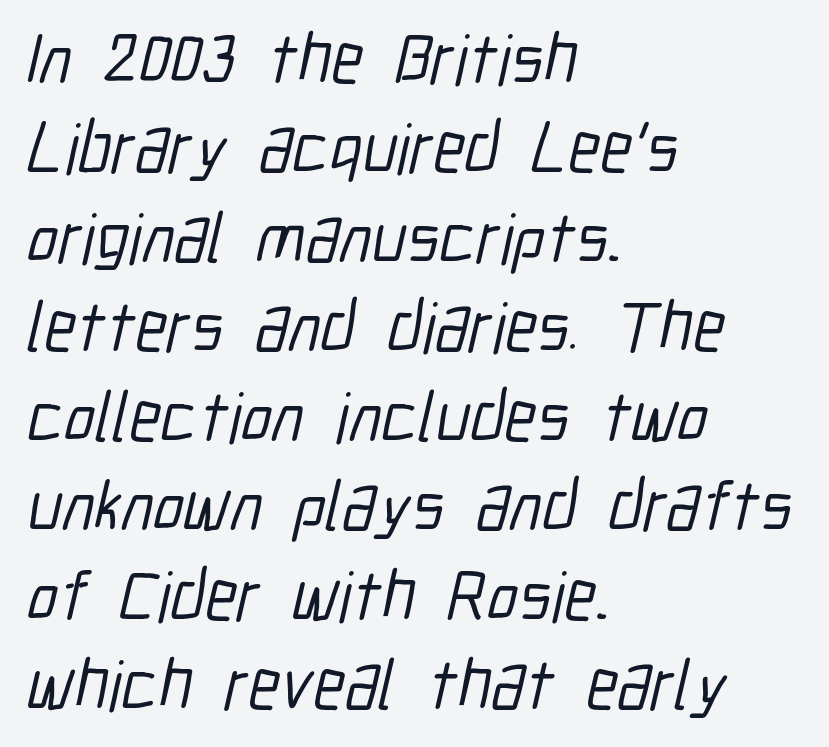
The image shows 71 px condensed sans-serif type; set left-aligned, normal line spacing (1.26x), normal letter spacing, not underlined; low stroke contrast and a medium x-height.
